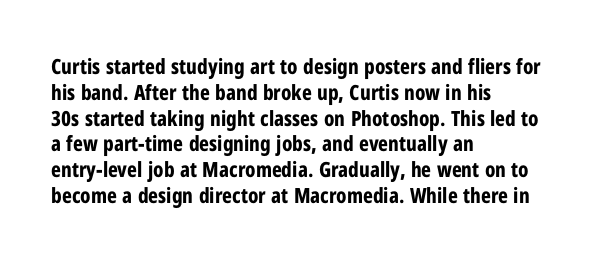
The image shows 21 px bold type, upright; set left-aligned, line spacing 1.23x, normal letter spacing, not underlined.
